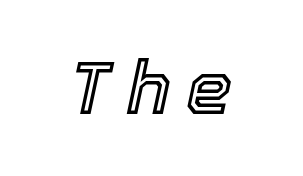
The image shows 74 px text type, italic (leaning right); set unusually wide letter spacing (+0.21 em), not underlined; a medium x-height.
